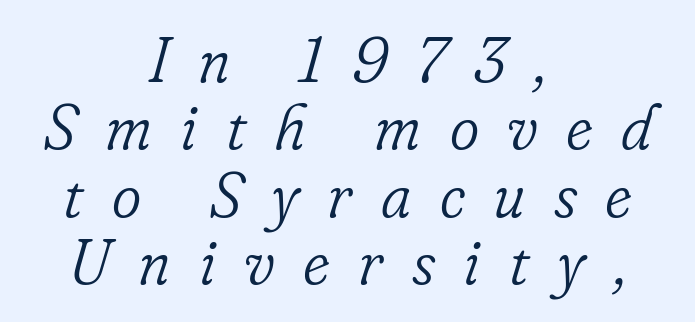
{"serif": "yes", "italic": "yes", "lean": "right", "slant_degrees": 16, "bold": "no", "weight": "light", "width": "normal", "stroke_contrast": "low", "x_height": "small", "monospaced": "no", "underline": "no", "align": "center", "line_spacing": "tight", "line_spacing_ratio": 1.07, "letter_spacing": "wide", "letter_spacing_em": 0.45, "glyph_px": 63}
